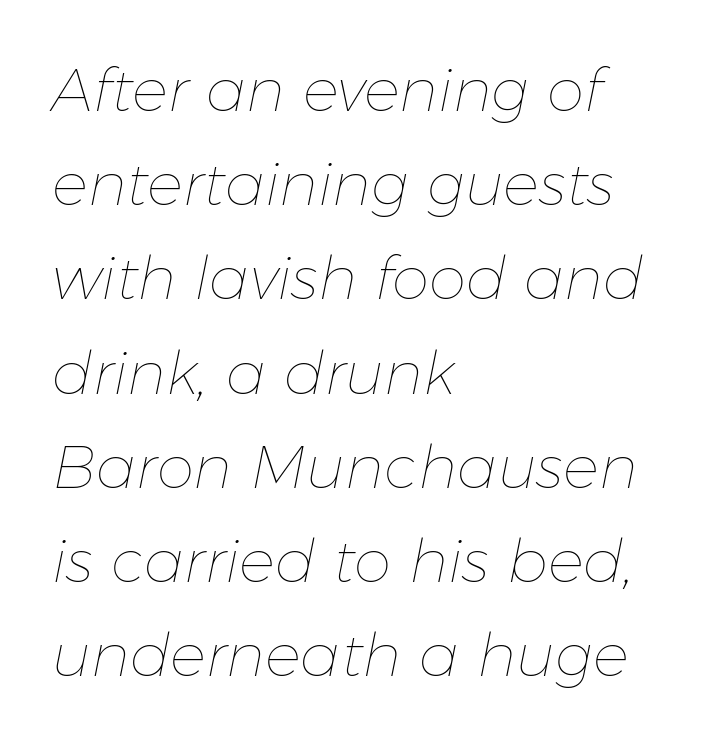
Q: Is the text bold? A: No.
Q: Is the text italic (slanted)? A: Yes, it leans right by about 11 degrees.
Q: Is the text underlined? A: No.
Q: How is the paragraph aligned? A: Left-aligned.
Q: Is the spacing between letters normal or unusually wide? A: Normal.
Q: Is the spacing between lines tight, normal or loose? A: Normal.
Q: Width (condensed, normal, or wide)? A: Normal.
Q: Stroke contrast? A: Low.
Q: x-height? A: Medium.
Q: Monospaced? A: No.
